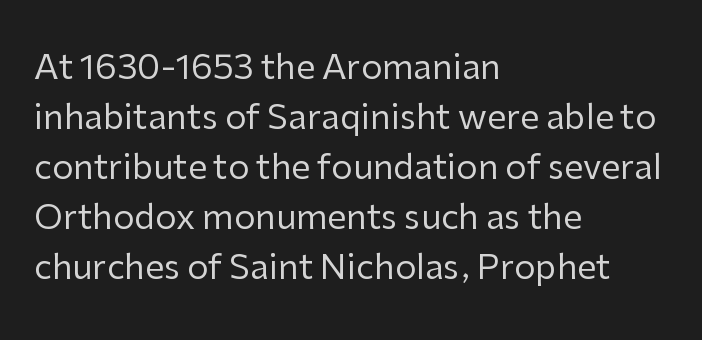
Q: Is the text bold? A: No.
Q: Is the text italic (slanted)? A: No, it is upright.
Q: Is the typeface a serif or a sans-serif typeface? A: Sans-serif.
Q: Is the text underlined? A: No.
Q: How is the paragraph aligned? A: Left-aligned.
Q: Is the spacing between letters normal or unusually wide? A: Normal.
Q: Is the spacing between lines tight, normal or loose? A: Normal.
Q: Width (condensed, normal, or wide)? A: Normal.
Q: Stroke contrast? A: Low.
Q: x-height? A: Medium.
Q: Monospaced? A: No.
